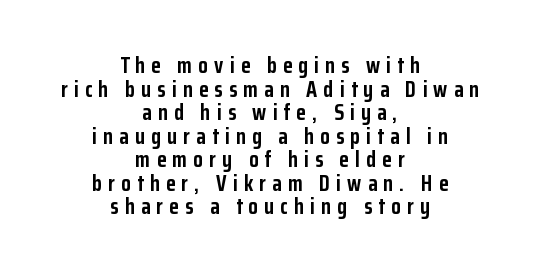
Q: Is the text bold? A: Yes.
Q: Is the text italic (slanted)? A: No, it is upright.
Q: Is the text underlined? A: No.
Q: How is the paragraph aligned? A: Centered.
Q: Is the spacing between letters normal or unusually wide? A: Unusually wide.
Q: Is the spacing between lines tight, normal or loose? A: Tight.
